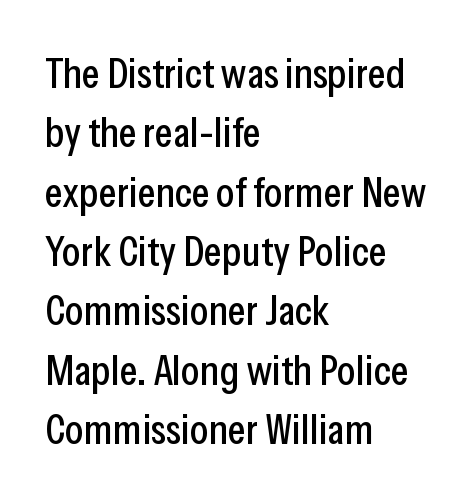
The image shows 43 px condensed sans-serif type, upright; set left-aligned, normal line spacing (1.38x), normal letter spacing, not underlined; low stroke contrast and a medium x-height.
